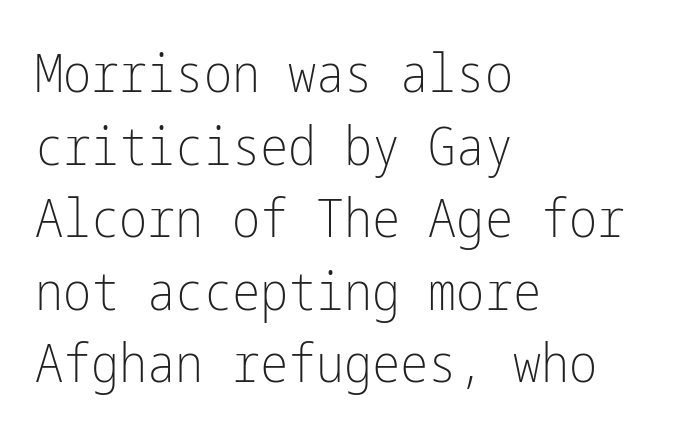
The image shows 53 px light, condensed sans-serif type, upright; set left-aligned, normal line spacing (1.37x), normal letter spacing, not underlined; low stroke contrast and a medium x-height.
